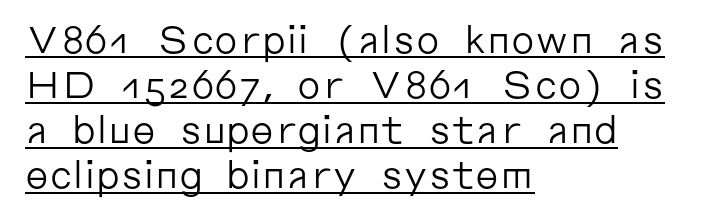
The image shows 37 px regular-weight sans-serif type, upright; set left-aligned, line spacing 1.22x, normal letter spacing, underlined; low stroke contrast and a medium x-height.
